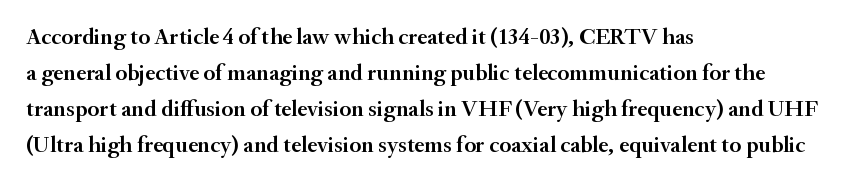
Q: Is the text bold? A: Semi-bold.
Q: Is the text italic (slanted)? A: No, it is upright.
Q: Is the text underlined? A: No.
Q: How is the paragraph aligned? A: Left-aligned.
Q: Is the spacing between letters normal or unusually wide? A: Normal.
Q: Is the spacing between lines tight, normal or loose? A: Normal.
